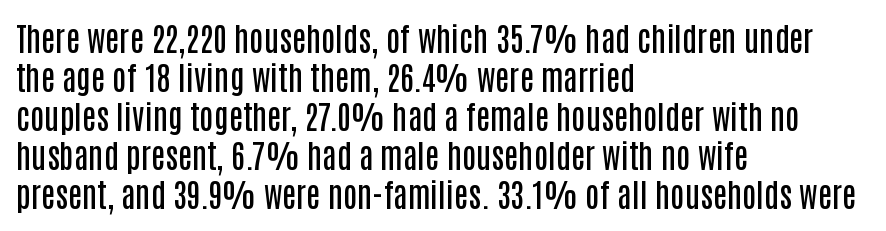
Nope, no serifs anywhere on these letters. Set as a demibold, roughly 600 on the weight scale. These lines keep a tight, regular rhythm from letter to letter. Here the designer chose a conventional face with non-uniform glyph widths. Plain, unruled lines of type. Typeset ragged right — the left edge is the straight one.
